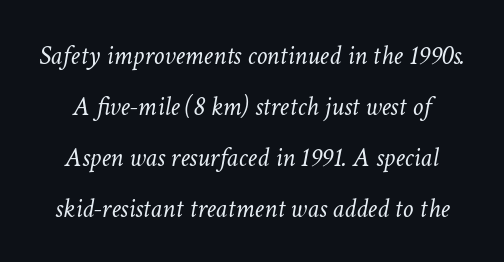
{"italic": "yes", "lean": "right", "slant_degrees": 11, "bold": "no", "underline": "no", "line_spacing_ratio": 1.89, "letter_spacing": "normal", "letter_spacing_em": 0.0, "glyph_px": 27}
